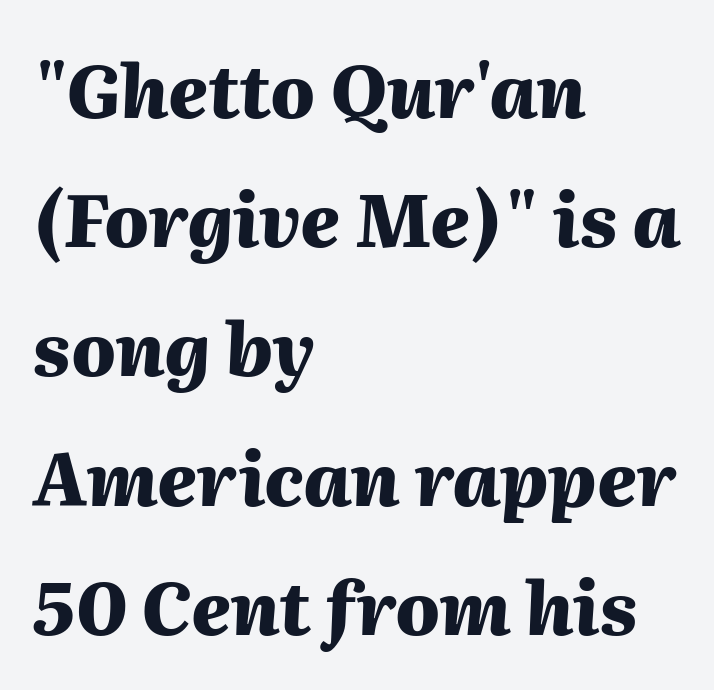
{"italic": "yes", "lean": "right", "slant_degrees": 2, "bold": "yes", "weight": "heavy", "width": "normal", "stroke_contrast": "medium", "x_height": "medium", "monospaced": "no", "underline": "no", "align": "left", "line_spacing_ratio": 1.77, "letter_spacing": "normal", "letter_spacing_em": 0.0, "glyph_px": 73}
